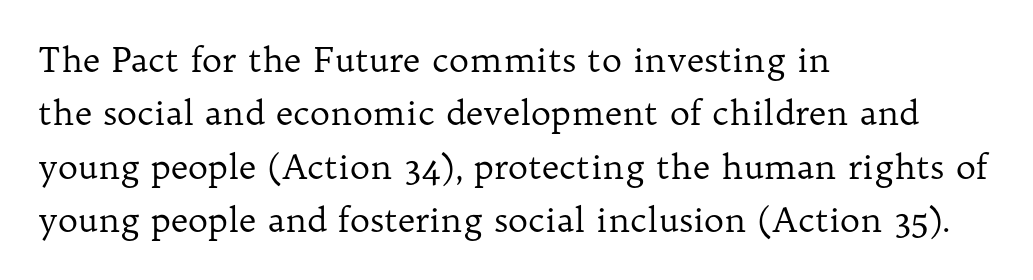
These lines were composed using upright roman letters. The letterforms sit shoulder to shoulder at normal distance. The rag falls on the right side of this text block. You could not count columns in this text — the font is proportionally spaced.
